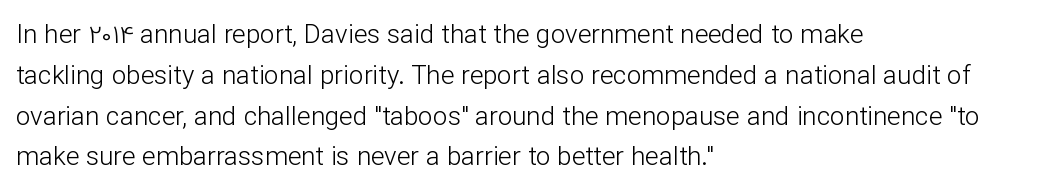
{"italic": "no", "bold": "no", "underline": "no", "align": "left", "line_spacing": "normal", "line_spacing_ratio": 1.57, "letter_spacing": "normal", "letter_spacing_em": 0.0, "glyph_px": 26}
